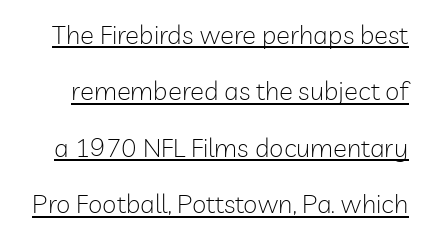
The image shows 26 px text type, upright; set loose line spacing (2.17x), normal letter spacing, underlined.
